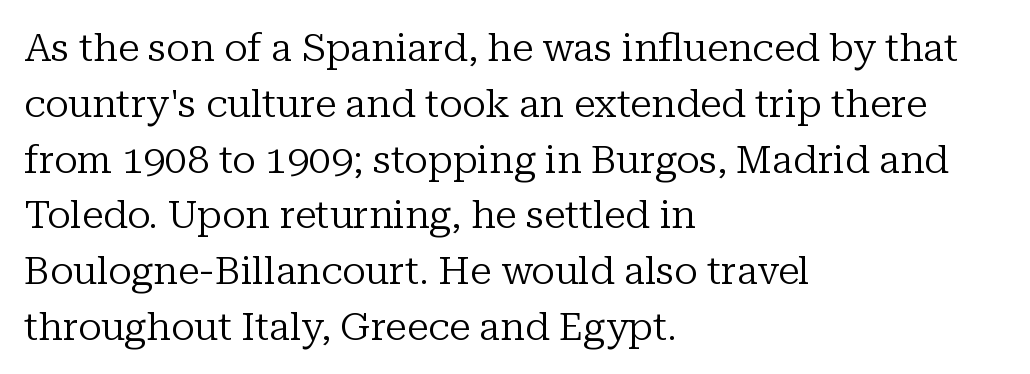
Underlining? Definitely not there. Each letter keeps its own natural width here, so spacing adapts to shape. Compared with typical body copy, the letter spacing here is the same. Visually the block forms a straight wall on the left and a jagged coastline on the right.
